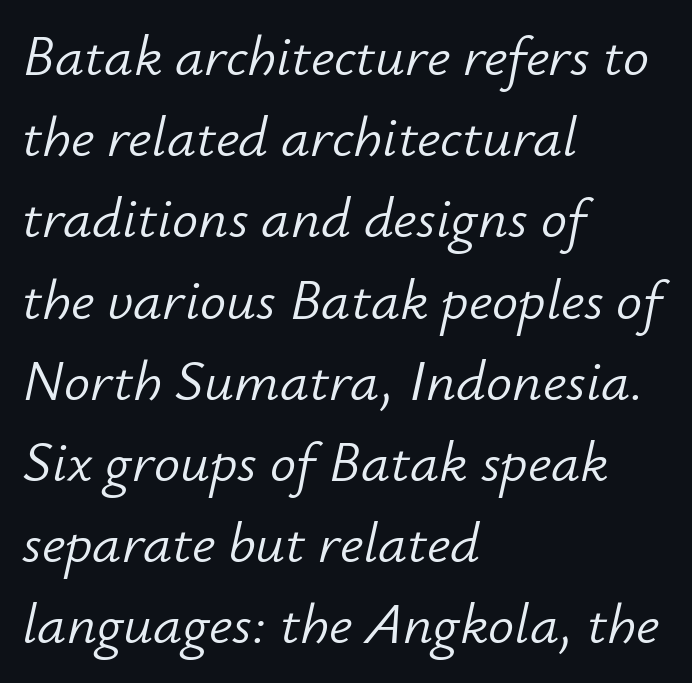
The image shows 58 px light type, italic (leaning right); set left-aligned, normal line spacing (1.4x), normal letter spacing, not underlined; low stroke contrast and a small x-height.
